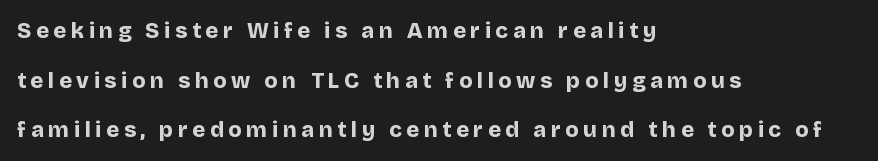
The words here are not underlined. A dark, heavy texture on the line: the type is bold. The letterforms stand isolated, each surrounded by extra space. Every stem runs plumb, perpendicular to the baseline. These lines stack with their left ends in a neat column.
